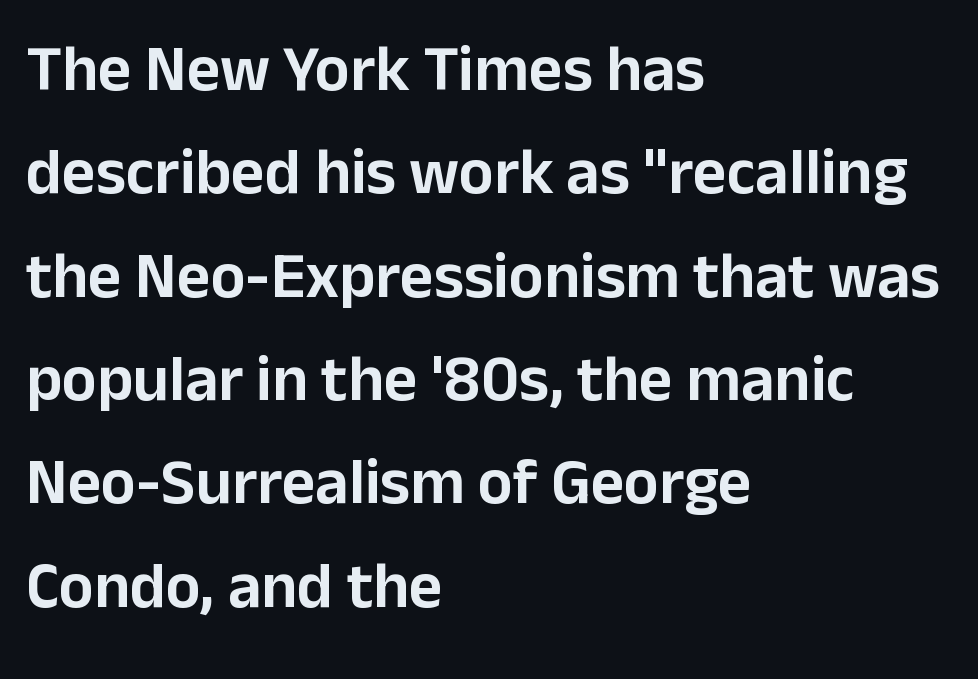
Q: Is the text italic (slanted)? A: No, it is upright.
Q: Is the typeface a serif or a sans-serif typeface? A: Sans-serif.
Q: Is the text underlined? A: No.
Q: How is the paragraph aligned? A: Left-aligned.
Q: Is the spacing between letters normal or unusually wide? A: Normal.
Q: Is the spacing between lines tight, normal or loose? A: Normal.
Q: Width (condensed, normal, or wide)? A: Normal.
Q: Stroke contrast? A: Low.
Q: x-height? A: Medium.
Q: Monospaced? A: No.
